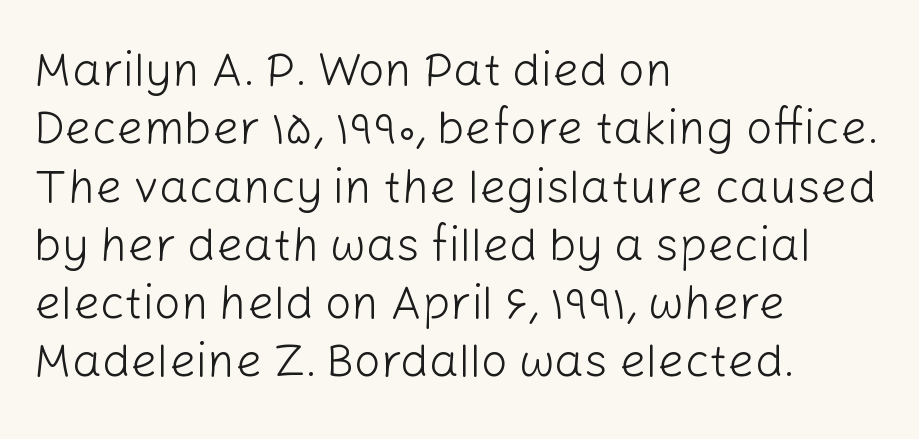
The image shows 47 px light sans-serif type, upright; set left-aligned, line spacing 1.24x, normal letter spacing, not underlined; low stroke contrast and a medium x-height.
